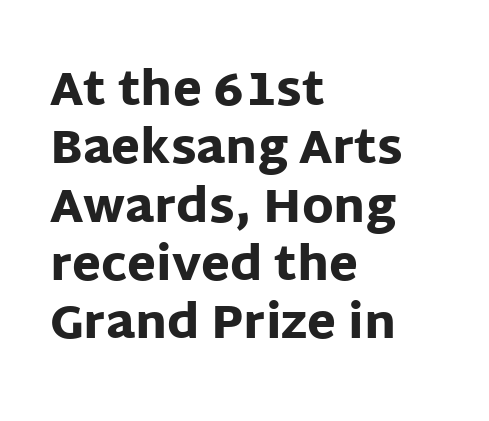
Q: Is the text bold? A: Yes.
Q: Is the text italic (slanted)? A: No, it is upright.
Q: Is the typeface a serif or a sans-serif typeface? A: Sans-serif.
Q: Is the text underlined? A: No.
Q: How is the paragraph aligned? A: Left-aligned.
Q: Is the spacing between letters normal or unusually wide? A: Normal.
Q: Width (condensed, normal, or wide)? A: Normal.
Q: Stroke contrast? A: Low.
Q: x-height? A: Large.
Q: Monospaced? A: No.
